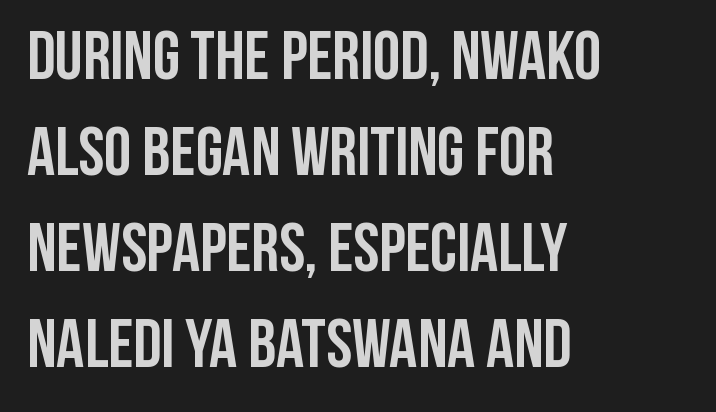
The image shows 69 px semibold, condensed sans-serif type, upright; set left-aligned, normal line spacing (1.39x), normal letter spacing, not underlined; low stroke contrast and a large x-height.
